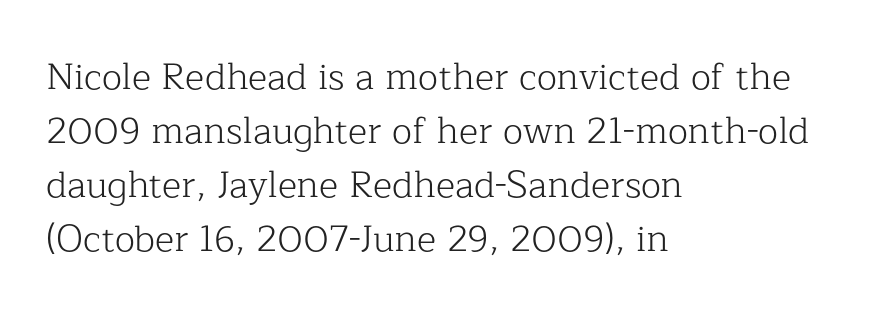
Q: Is the text bold? A: No.
Q: Is the text italic (slanted)? A: No, it is upright.
Q: Is the typeface a serif or a sans-serif typeface? A: Serif.
Q: Is the text underlined? A: No.
Q: How is the paragraph aligned? A: Left-aligned.
Q: Is the spacing between letters normal or unusually wide? A: Normal.
Q: Is the spacing between lines tight, normal or loose? A: Normal.
Q: Width (condensed, normal, or wide)? A: Normal.
Q: Stroke contrast? A: Low.
Q: x-height? A: Medium.
Q: Monospaced? A: No.
